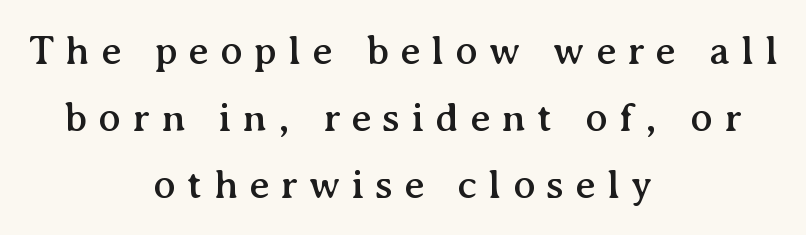
The image shows 42 px serif type, upright; set centered, normal line spacing (1.6x), unusually wide letter spacing (+0.26 em), not underlined; medium stroke contrast and a medium x-height.
